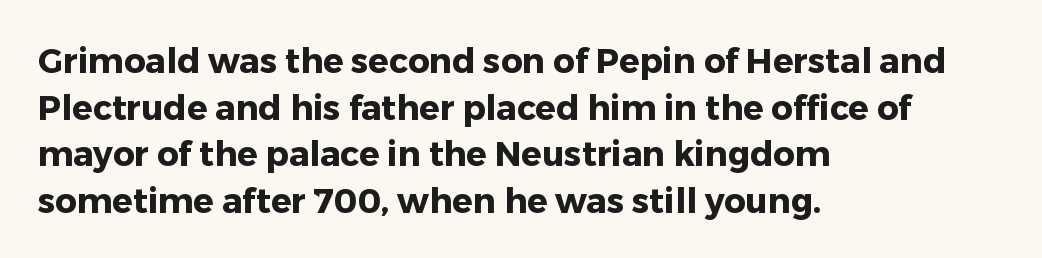
{"serif": "no", "italic": "no", "bold": "yes", "weight": "heavy", "width": "normal", "stroke_contrast": "low", "x_height": "medium", "monospaced": "no", "underline": "no", "align": "left", "line_spacing": "normal", "line_spacing_ratio": 1.37, "letter_spacing": "normal", "letter_spacing_em": 0.0, "glyph_px": 34}
